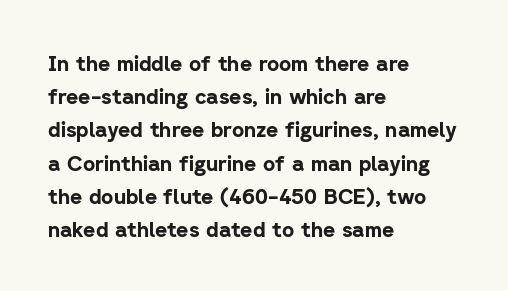
{"italic": "no", "bold": "yes", "underline": "no", "align": "left", "line_spacing": "normal", "line_spacing_ratio": 1.58, "letter_spacing": "normal", "letter_spacing_em": 0.0, "glyph_px": 21}
